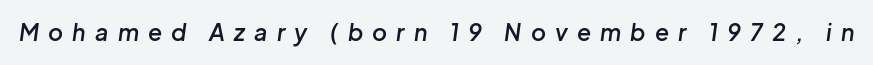
{"italic": "yes", "lean": "right", "slant_degrees": 8, "bold": "semi", "underline": "no", "letter_spacing": "wide", "letter_spacing_em": 0.4, "glyph_px": 23}
